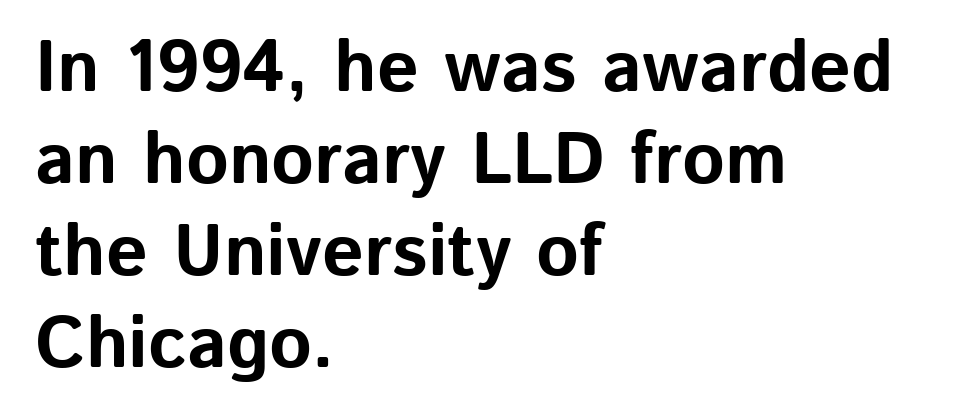
The image shows 73 px bold sans-serif type, upright; set left-aligned, normal line spacing (1.26x), normal letter spacing, not underlined; low stroke contrast and a medium x-height.
